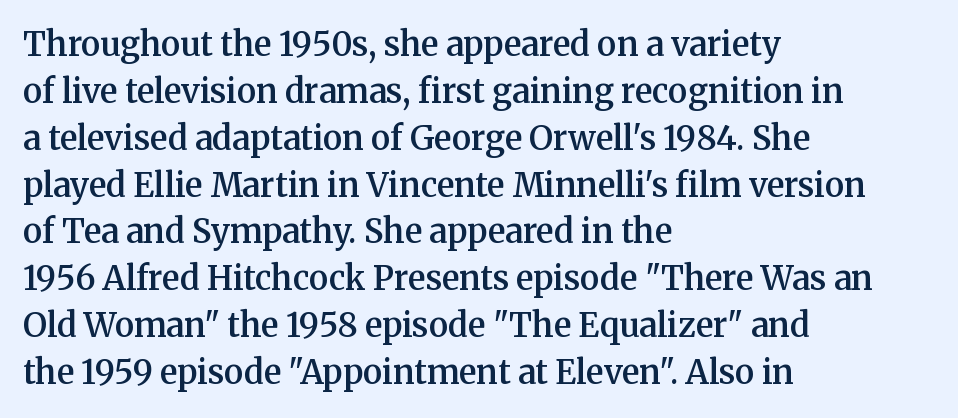
Q: Is the text bold? A: Semi-bold.
Q: Is the text italic (slanted)? A: No, it is upright.
Q: Is the typeface a serif or a sans-serif typeface? A: Serif.
Q: Is the text underlined? A: No.
Q: How is the paragraph aligned? A: Left-aligned.
Q: Is the spacing between letters normal or unusually wide? A: Normal.
Q: Is the spacing between lines tight, normal or loose? A: Normal.
Q: Width (condensed, normal, or wide)? A: Normal.
Q: Stroke contrast? A: Medium.
Q: x-height? A: Medium.
Q: Monospaced? A: No.
